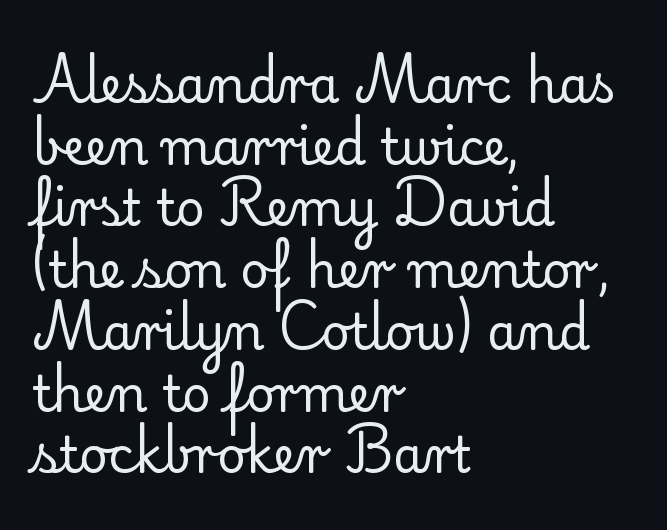
The strokes are not fattened; the text isn't bold. Words float on clear page, feet unadorned. The typography opts for an upright posture over an oblique one. Visually the block forms a straight wall on the left and a jagged coastline on the right.
